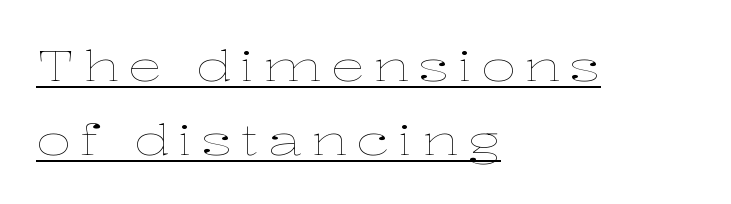
Q: Is the text bold? A: No.
Q: Is the text italic (slanted)? A: No, it is upright.
Q: Is the text underlined? A: Yes.
Q: How is the paragraph aligned? A: Left-aligned.
Q: Is the spacing between letters normal or unusually wide? A: Unusually wide.
Q: Width (condensed, normal, or wide)? A: Wide.
Q: Stroke contrast? A: Low.
Q: x-height? A: Medium.
Q: Monospaced? A: No.
